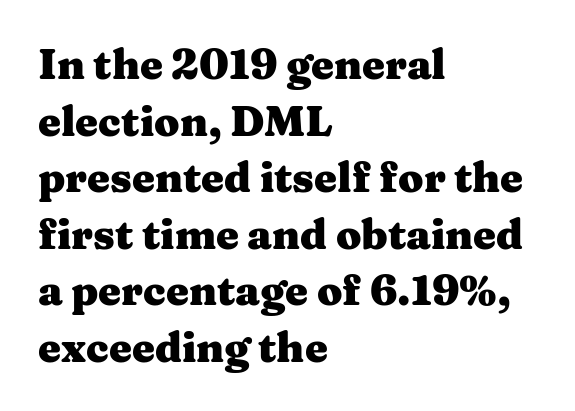
{"serif": "yes", "italic": "no", "bold": "yes", "weight": "heavy", "width": "wide", "stroke_contrast": "medium", "x_height": "medium", "monospaced": "no", "underline": "no", "align": "left", "line_spacing": "normal", "line_spacing_ratio": 1.38, "letter_spacing": "normal", "letter_spacing_em": 0.0, "glyph_px": 41}
